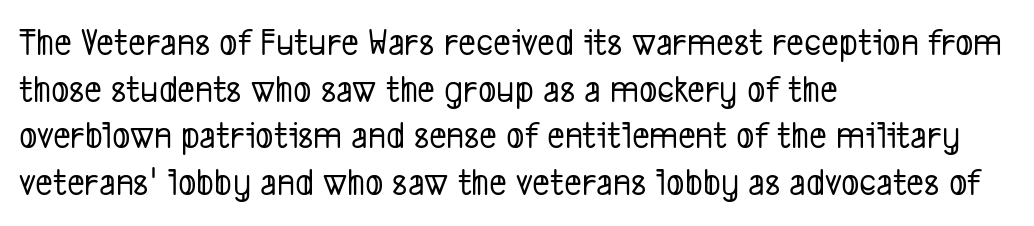
Honestly, the letter spacing is just normal — you wouldn't notice it. Horizontal alignment here is leftward, the default for most running prose. Is this a sans? Yes — the strokes have no serifs. The gap between lines stays unmarked.
